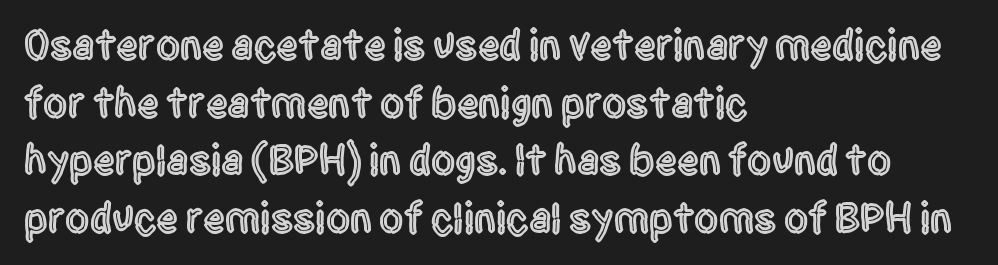
The designer left line spacing at the default. The lines are quadded left. In terms of letterspacing, this is plain default setting. It's the straight-up-and-down kind of type. Letters rest on an invisible, unmarked baseline.
